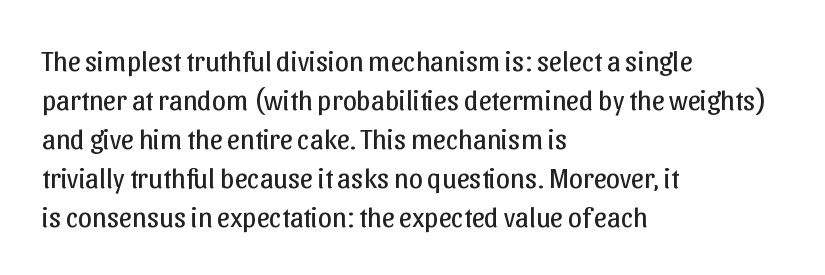
Q: Is the text bold? A: No.
Q: Is the text italic (slanted)? A: No, it is upright.
Q: Is the typeface a serif or a sans-serif typeface? A: Sans-serif.
Q: Is the text underlined? A: No.
Q: How is the paragraph aligned? A: Left-aligned.
Q: Is the spacing between letters normal or unusually wide? A: Normal.
Q: Is the spacing between lines tight, normal or loose? A: Normal.
Q: Width (condensed, normal, or wide)? A: Normal.
Q: Stroke contrast? A: Low.
Q: x-height? A: Medium.
Q: Monospaced? A: No.
